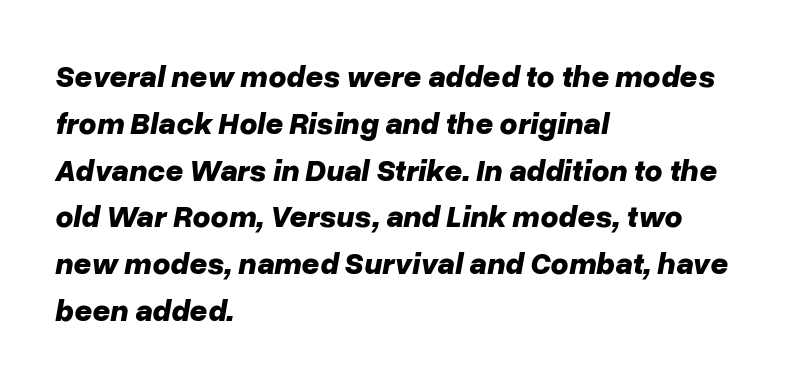
{"italic": "yes", "lean": "right", "slant_degrees": 10, "bold": "yes", "weight": "bold", "width": "normal", "stroke_contrast": "low", "x_height": "medium", "monospaced": "no", "underline": "no", "align": "left", "line_spacing": "normal", "line_spacing_ratio": 1.51, "letter_spacing": "normal", "letter_spacing_em": 0.0, "glyph_px": 31}
